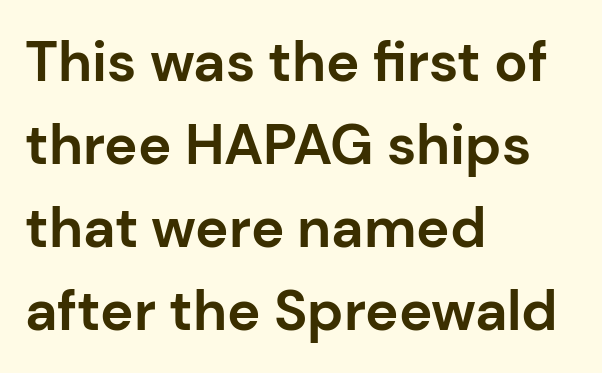
Q: Is the text bold? A: Yes.
Q: Is the text italic (slanted)? A: No, it is upright.
Q: Is the typeface a serif or a sans-serif typeface? A: Sans-serif.
Q: Is the text underlined? A: No.
Q: How is the paragraph aligned? A: Left-aligned.
Q: Is the spacing between letters normal or unusually wide? A: Normal.
Q: Is the spacing between lines tight, normal or loose? A: Normal.
Q: Width (condensed, normal, or wide)? A: Normal.
Q: Stroke contrast? A: Low.
Q: x-height? A: Medium.
Q: Monospaced? A: No.
